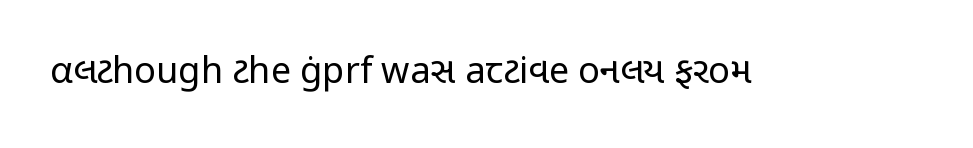
{"serif": "no", "italic": "no", "bold": "no", "weight": "regular", "width": "condensed", "stroke_contrast": "low", "x_height": "medium", "monospaced": "no", "underline": "no", "letter_spacing": "normal", "letter_spacing_em": 0.0, "glyph_px": 36}
